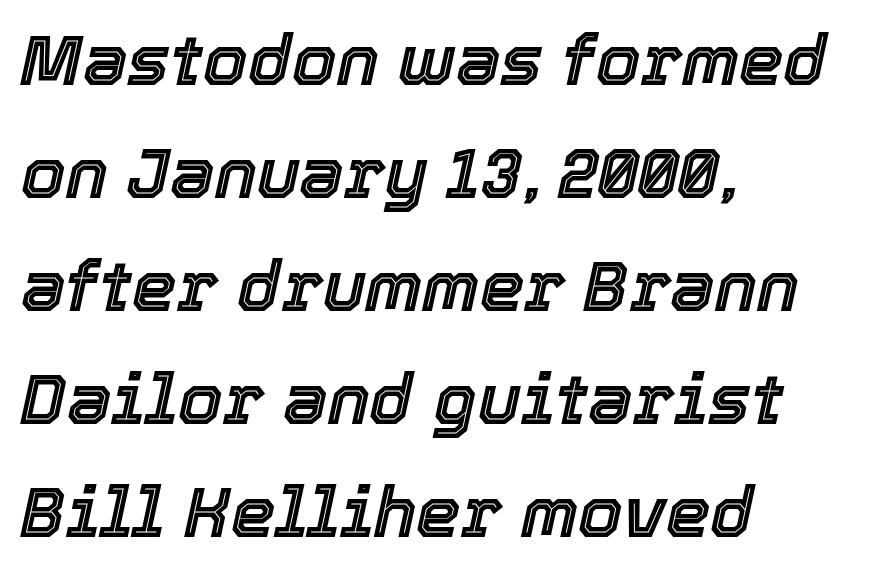
The image shows 71 px text type, italic (leaning right); set left-aligned, normal line spacing (1.59x), normal letter spacing, not underlined; a medium x-height.
